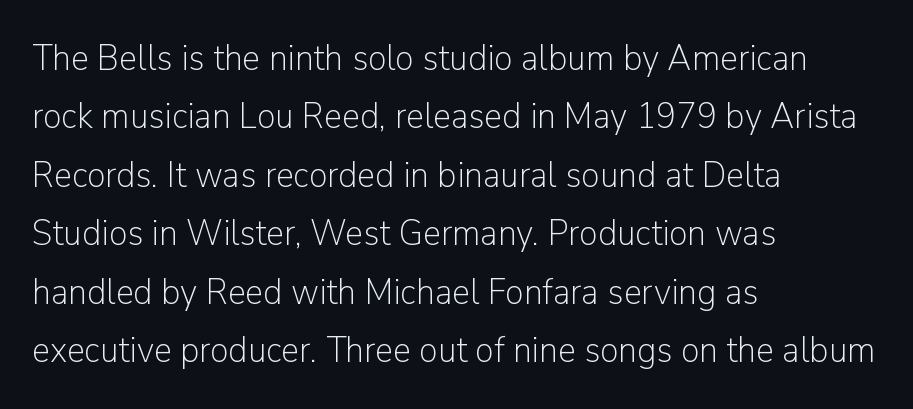
Q: Is the text bold? A: No.
Q: Is the text italic (slanted)? A: No, it is upright.
Q: Is the typeface a serif or a sans-serif typeface? A: Sans-serif.
Q: Is the text underlined? A: No.
Q: How is the paragraph aligned? A: Left-aligned.
Q: Is the spacing between letters normal or unusually wide? A: Normal.
Q: Is the spacing between lines tight, normal or loose? A: Normal.
Q: Width (condensed, normal, or wide)? A: Normal.
Q: Stroke contrast? A: Low.
Q: x-height? A: Medium.
Q: Monospaced? A: No.
